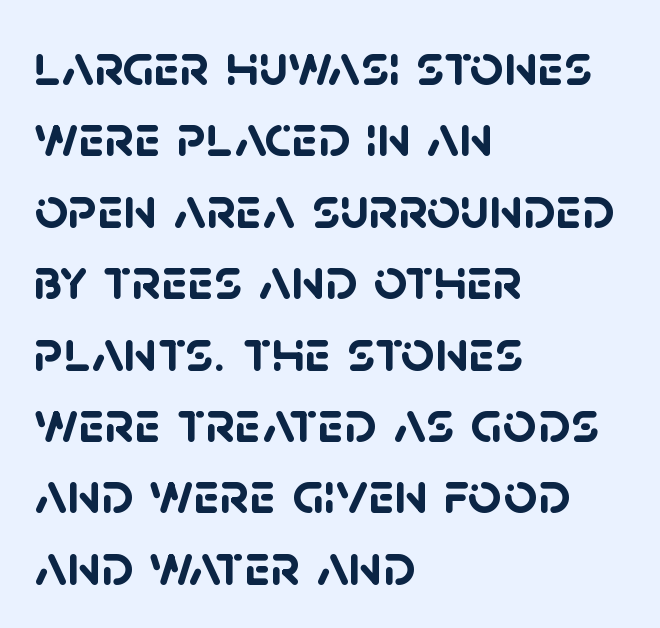
Font category for this specimen: sans-serif. Students, note that the glyphs here touch the page at normal intervals. The paragraph shown leans on its left margin. Notice how thick the strokes are: this is what a full bold looks like. Proportional: the letters do not fall into vertical columns. Beneath every word, the page is bare.
